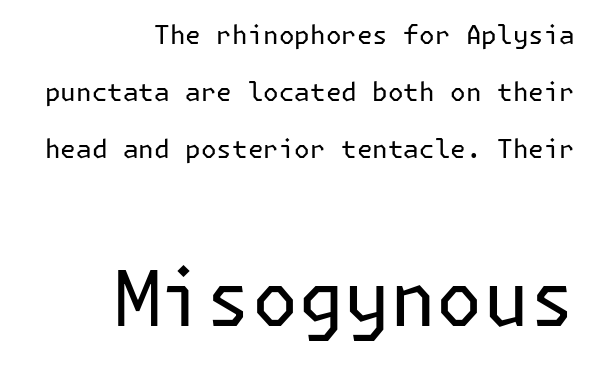
{"serif": "no", "italic": "no", "bold": "no", "weight": "regular", "width": "normal", "stroke_contrast": "low", "x_height": "medium", "underline": "no", "align": "right", "line_spacing": "loose", "line_spacing_ratio": 2.2, "letter_spacing": "normal", "letter_spacing_em": 0.0, "larger_block": "second", "size_ratio": 2.96, "glyph_px": 77}
